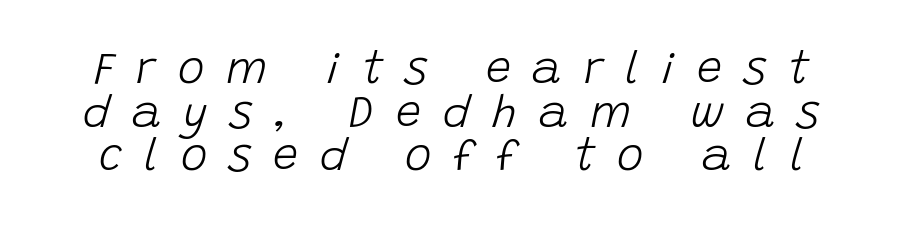
{"italic": "yes", "lean": "right", "slant_degrees": 15, "bold": "no", "weight": "light", "width": "normal", "stroke_contrast": "low", "x_height": "large", "monospaced": "no", "underline": "no", "line_spacing": "tight", "line_spacing_ratio": 0.97, "letter_spacing": "wide", "letter_spacing_em": 0.49, "glyph_px": 45}
